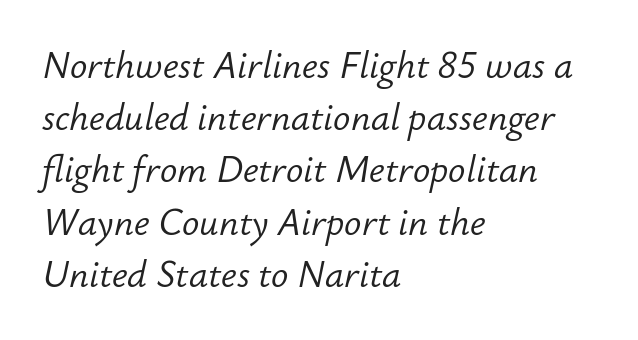
Q: Is the text bold? A: No.
Q: Is the text italic (slanted)? A: Yes, it leans right by about 12 degrees.
Q: Is the text underlined? A: No.
Q: How is the paragraph aligned? A: Left-aligned.
Q: Is the spacing between letters normal or unusually wide? A: Normal.
Q: Is the spacing between lines tight, normal or loose? A: Normal.
Q: Width (condensed, normal, or wide)? A: Normal.
Q: Stroke contrast? A: Low.
Q: x-height? A: Small.
Q: Monospaced? A: No.
